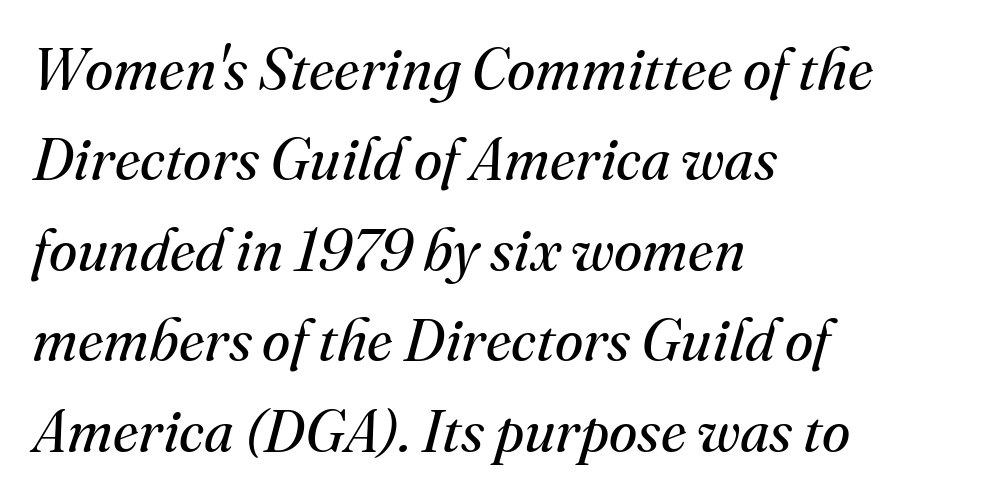
The image shows 58 px regular-weight serif type, italic (leaning right); set left-aligned, normal line spacing (1.56x), normal letter spacing, not underlined; medium stroke contrast and a small x-height.
